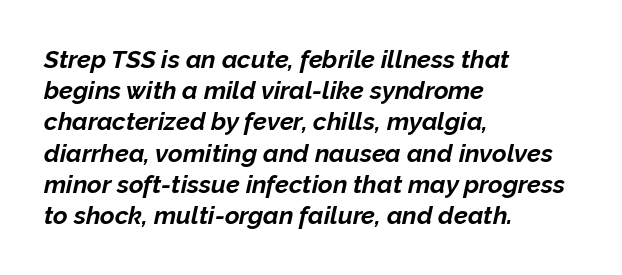
The line-height multiplier appears to be the usual default. The rendering keeps characters at their native spacing. The zone under the glyphs is completely vacant. The specimen reads as italic at a glance. Set as a true bold cut, around the 700 mark. Horizontally, the lines are justified to the leading edge only.
